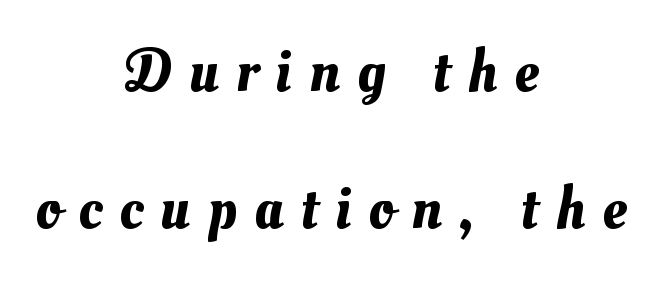
The image shows 61 px text type; set centered, loose line spacing (2.25x), unusually wide letter spacing (+0.28 em), not underlined; medium stroke contrast and a small x-height.
